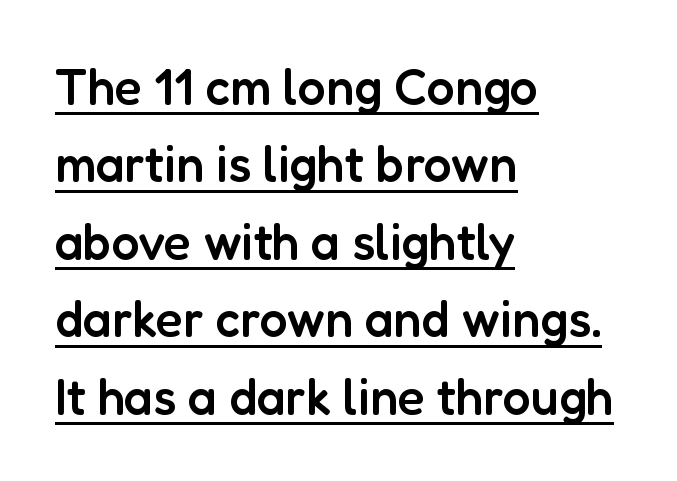
Q: Is the text bold? A: Semi-bold.
Q: Is the text italic (slanted)? A: No, it is upright.
Q: Is the typeface a serif or a sans-serif typeface? A: Sans-serif.
Q: Is the text underlined? A: Yes.
Q: How is the paragraph aligned? A: Left-aligned.
Q: Is the spacing between letters normal or unusually wide? A: Normal.
Q: Is the spacing between lines tight, normal or loose? A: Normal.
Q: Width (condensed, normal, or wide)? A: Normal.
Q: Stroke contrast? A: Low.
Q: x-height? A: Medium.
Q: Monospaced? A: No.
